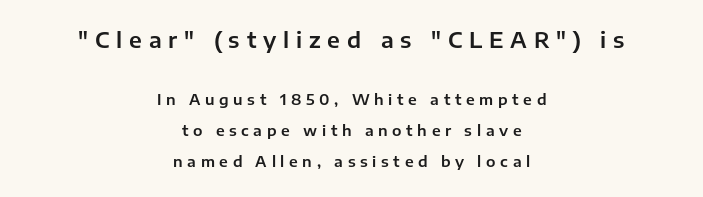
Horizontal alignment here is central, giving a formal, balanced look. A typesetter would mark this as roman, not italic. What stands out about the letter spacing? Its width — letters are far apart. The designer dialed line spacing up above the default.
